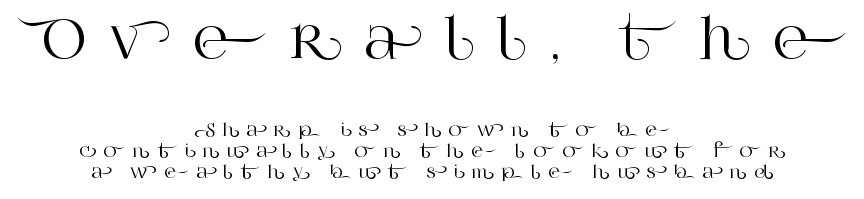
Q: Is the text italic (slanted)? A: No, it is upright.
Q: Is the typeface a serif or a sans-serif typeface? A: Serif.
Q: Is the text underlined? A: No.
Q: How is the paragraph aligned? A: Centered.
Q: Is the spacing between letters normal or unusually wide? A: Unusually wide.
Q: Which block of text is set in a larger size, the first (top) or the second (bottom)? A: The first (top) one.
Q: Width (condensed, normal, or wide)? A: Normal.
Q: Stroke contrast? A: High.
Q: x-height? A: Large.
Q: Monospaced? A: No.
